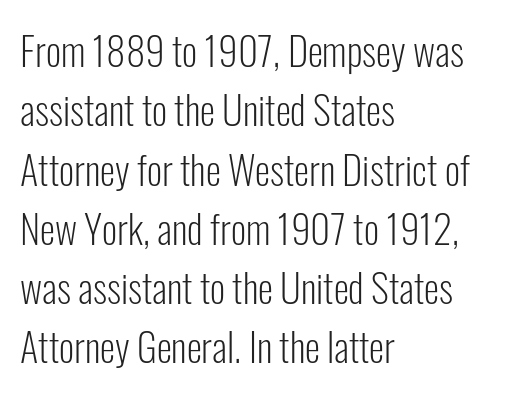
These lines are rendered in a variable-pitch font. Layout note: lines flush left. Successive baselines arrive at the customary interval. Spacing between characters is what you'd get straight out of the box. Ordinary non-slanted type is in use. Only glyphs here, with clear space below each row.
